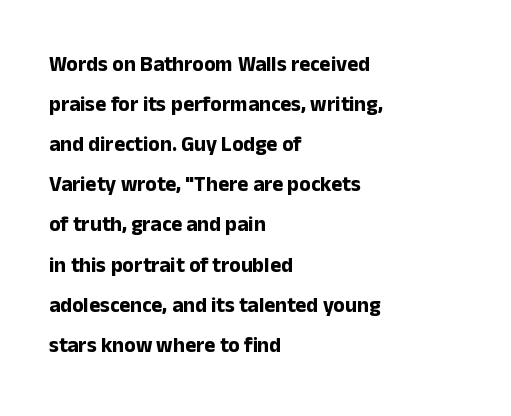
Q: Is the text bold? A: Yes.
Q: Is the text italic (slanted)? A: No, it is upright.
Q: Is the text underlined? A: No.
Q: How is the paragraph aligned? A: Left-aligned.
Q: Is the spacing between letters normal or unusually wide? A: Normal.
Q: Is the spacing between lines tight, normal or loose? A: Loose.
